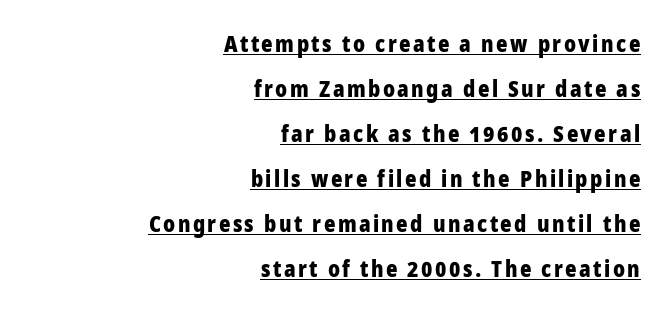
{"italic": "no", "bold": "yes", "underline": "yes", "align": "right", "line_spacing": "loose", "line_spacing_ratio": 2.05, "glyph_px": 22}
